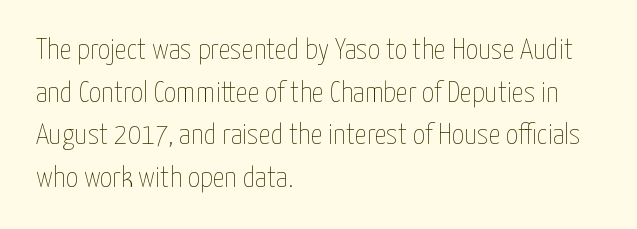
This is the regular roman posture of the typeface. Horizontal bands of white between lines are of average thickness. The text block is weighted toward the left margin, trailing off unevenly rightward. A typesetter would call this proportional, since set widths differ per character. Just letters on the line, the space beneath them empty. No extra tracking has been applied to these lines.
